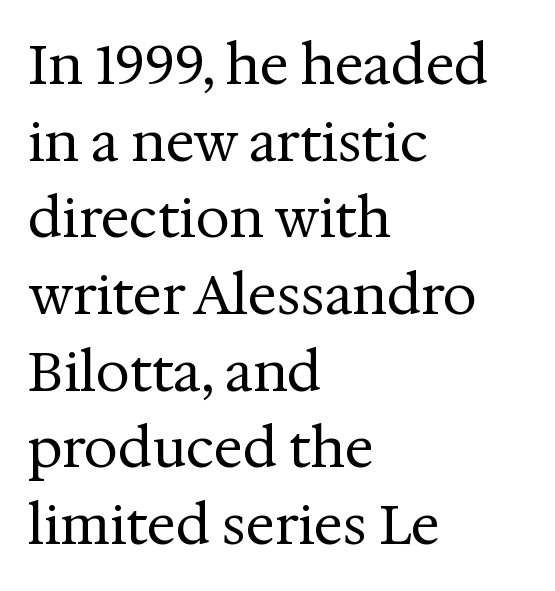
Q: Is the text bold? A: No.
Q: Is the text italic (slanted)? A: No, it is upright.
Q: Is the typeface a serif or a sans-serif typeface? A: Serif.
Q: Is the text underlined? A: No.
Q: How is the paragraph aligned? A: Left-aligned.
Q: Is the spacing between letters normal or unusually wide? A: Normal.
Q: Is the spacing between lines tight, normal or loose? A: Normal.
Q: Width (condensed, normal, or wide)? A: Normal.
Q: Stroke contrast? A: Medium.
Q: x-height? A: Medium.
Q: Monospaced? A: No.
